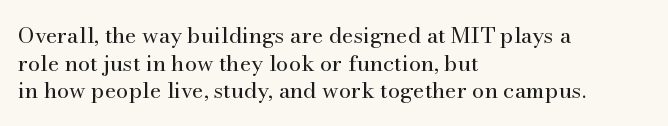
The image shows 22 px text type, upright; set left-aligned, normal line spacing (1.26x), normal letter spacing, not underlined.
